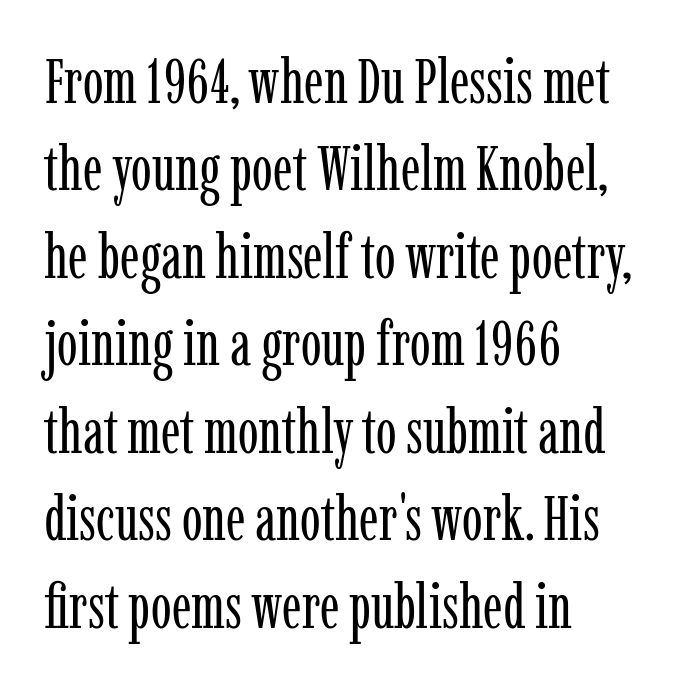
Q: Is the text bold? A: No.
Q: Is the text italic (slanted)? A: No, it is upright.
Q: Is the typeface a serif or a sans-serif typeface? A: Serif.
Q: Is the text underlined? A: No.
Q: How is the paragraph aligned? A: Left-aligned.
Q: Is the spacing between letters normal or unusually wide? A: Normal.
Q: Is the spacing between lines tight, normal or loose? A: Normal.
Q: Width (condensed, normal, or wide)? A: Condensed.
Q: Stroke contrast? A: Low.
Q: x-height? A: Medium.
Q: Monospaced? A: No.
